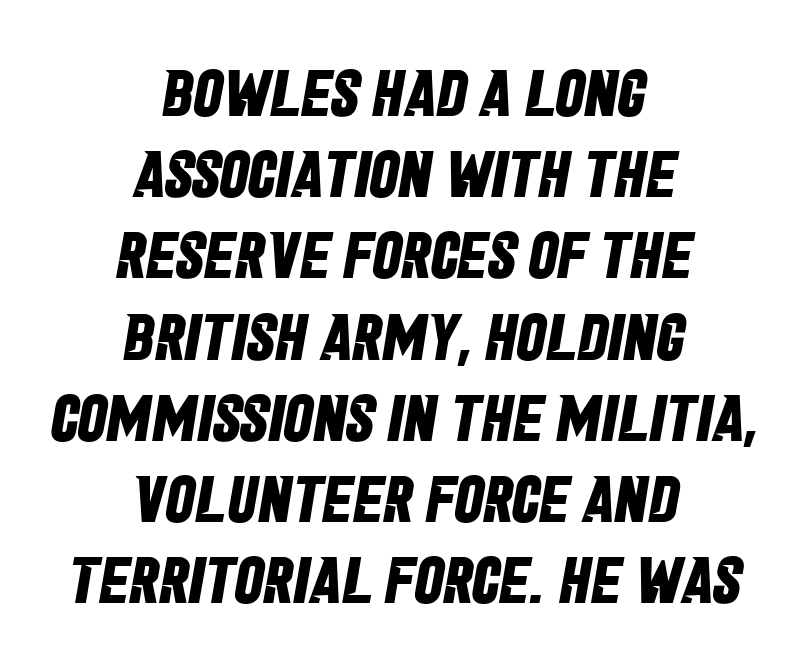
The image shows 66 px bold, condensed sans-serif type; set centered, line spacing 1.23x, normal letter spacing, not underlined; low stroke contrast and a large x-height.
